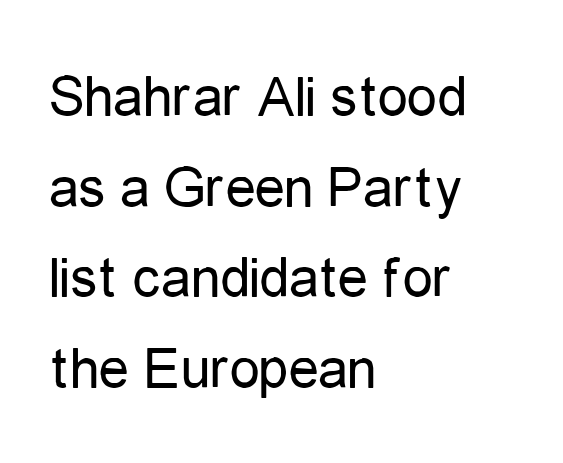
{"serif": "no", "italic": "no", "bold": "no", "weight": "regular", "width": "condensed", "stroke_contrast": "low", "x_height": "medium", "monospaced": "no", "underline": "no", "align": "left", "line_spacing": "normal", "line_spacing_ratio": 1.51, "letter_spacing": "normal", "letter_spacing_em": 0.0, "glyph_px": 60}
